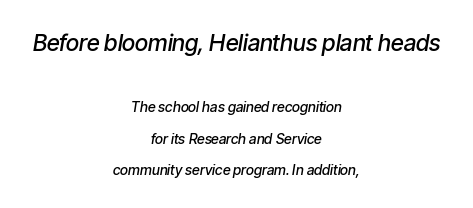
Q: Is the text bold? A: Semi-bold.
Q: Is the text italic (slanted)? A: Yes, it leans right by about 9 degrees.
Q: Is the text underlined? A: No.
Q: How is the paragraph aligned? A: Centered.
Q: Is the spacing between letters normal or unusually wide? A: Normal.
Q: Is the spacing between lines tight, normal or loose? A: Loose.
Q: Which block of text is set in a larger size, the first (top) or the second (bottom)? A: The first (top) one.
